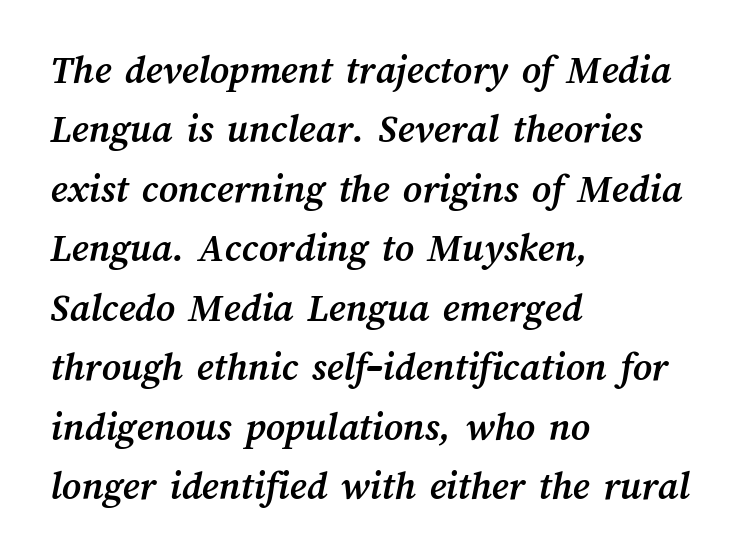
{"bold": "yes", "weight": "semibold", "width": "normal", "stroke_contrast": "medium", "x_height": "medium", "monospaced": "no", "underline": "no", "align": "left", "line_spacing": "normal", "line_spacing_ratio": 1.45, "letter_spacing": "normal", "letter_spacing_em": 0.0, "glyph_px": 41}
